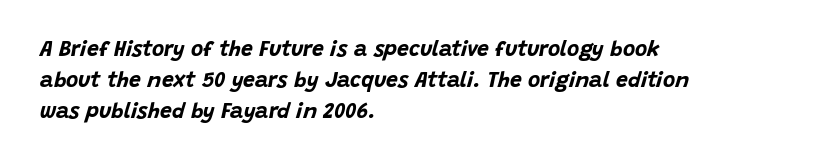
Q: Is the text bold? A: Yes.
Q: Is the text italic (slanted)? A: Yes, it leans right by about 15 degrees.
Q: Is the text underlined? A: No.
Q: How is the paragraph aligned? A: Left-aligned.
Q: Is the spacing between letters normal or unusually wide? A: Normal.
Q: Is the spacing between lines tight, normal or loose? A: Normal.
